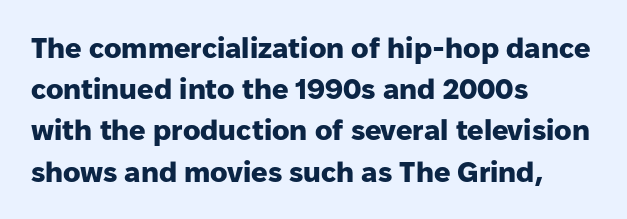
The image shows 29 px heavy sans-serif type, upright; set left-aligned, normal line spacing (1.42x), normal letter spacing, not underlined; low stroke contrast and a medium x-height.
